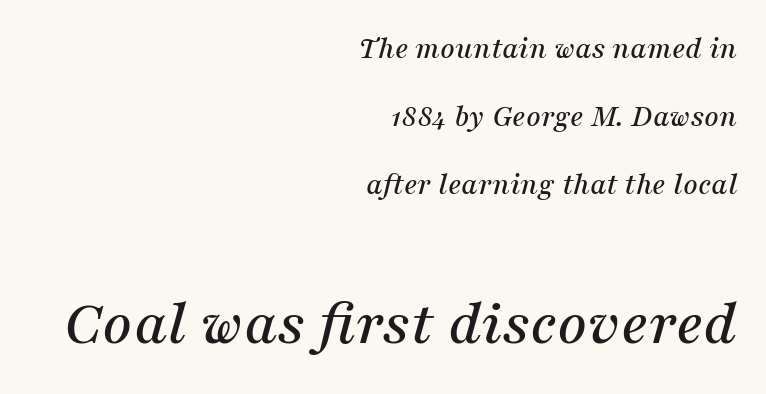
The image shows 65 px serif type, italic (leaning right); set right-aligned, loose line spacing (2.13x), normal letter spacing, not underlined; the second (bottom) block is 2.03x larger; medium stroke contrast and a medium x-height.
